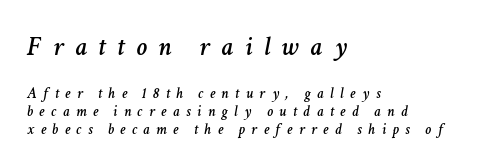
The image shows 27 px text type, italic (leaning right); set left-aligned, line spacing 1.22x, unusually wide letter spacing (+0.43 em), not underlined; the first (top) block is 1.8x larger.
